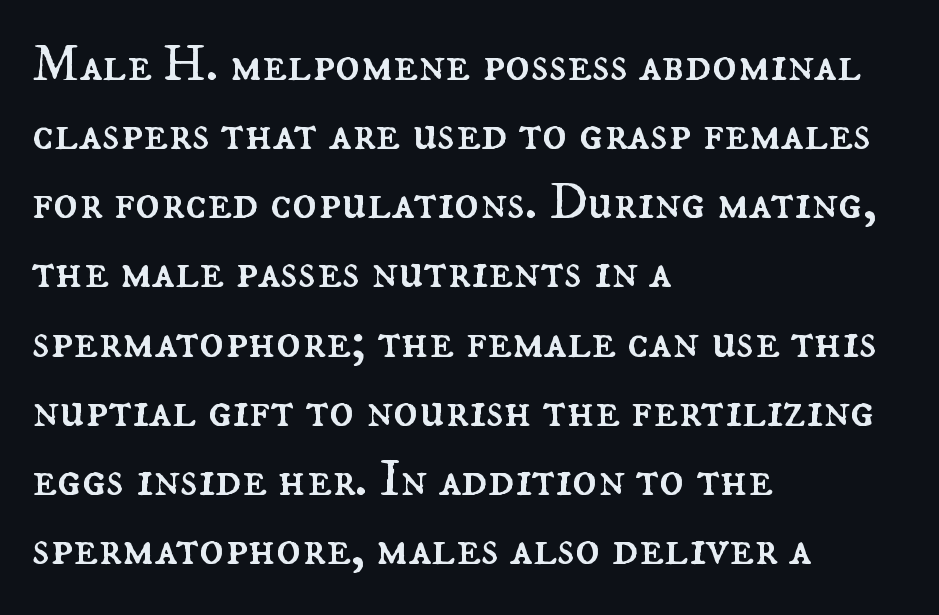
{"italic": "no", "bold": "no", "weight": "regular", "width": "normal", "stroke_contrast": "medium", "x_height": "small", "monospaced": "no", "underline": "no", "align": "left", "line_spacing": "normal", "line_spacing_ratio": 1.33, "letter_spacing": "normal", "letter_spacing_em": 0.0, "glyph_px": 52}
